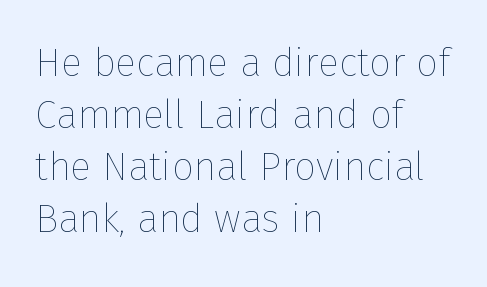
Q: Is the text bold? A: No.
Q: Is the text italic (slanted)? A: No, it is upright.
Q: Is the text underlined? A: No.
Q: How is the paragraph aligned? A: Left-aligned.
Q: Is the spacing between letters normal or unusually wide? A: Normal.
Q: Is the spacing between lines tight, normal or loose? A: Normal.
Q: Width (condensed, normal, or wide)? A: Normal.
Q: Stroke contrast? A: Low.
Q: x-height? A: Medium.
Q: Monospaced? A: No.
